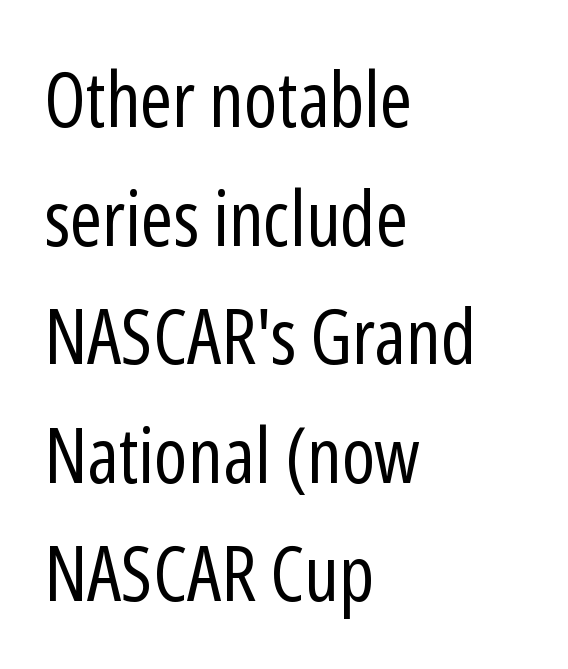
The image shows 77 px regular-weight, condensed sans-serif type, upright; set left-aligned, normal line spacing (1.54x), normal letter spacing, not underlined; low stroke contrast and a medium x-height.
